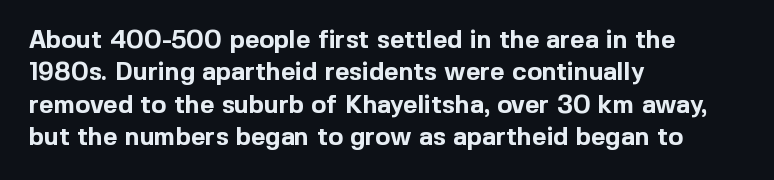
A typesetter would mark this as roman, not italic. The strokes are fattened all the way to bold. Beneath every word, the page is bare. The letters sit at their default tracking, neither squeezed nor spread. Notice how the passage keeps a crisp vertical edge on the left only. The lines sit at an ordinary, default distance from one another.
